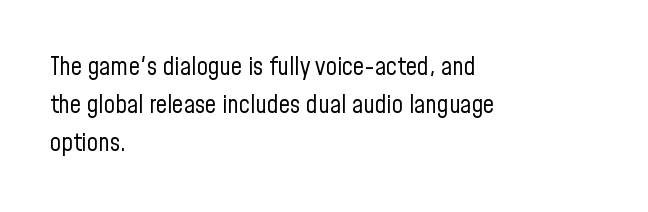
Q: Is the text bold? A: No.
Q: Is the text italic (slanted)? A: No, it is upright.
Q: Is the text underlined? A: No.
Q: How is the paragraph aligned? A: Left-aligned.
Q: Is the spacing between letters normal or unusually wide? A: Normal.
Q: Is the spacing between lines tight, normal or loose? A: Normal.
